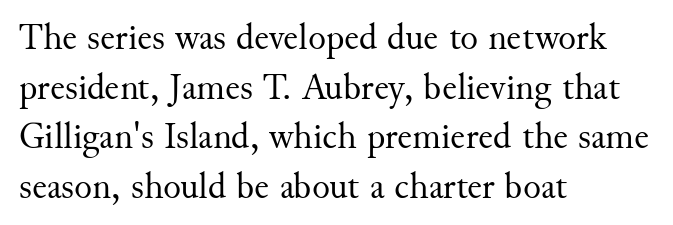
Yep, those are serifs on the letters. The block of text has a typical density, with ordinary space between rows. Each line starts at the same left margin while the right side varies. When letters stand straight like this, we call the style roman or upright. Each stroke keeps to a modest, everyday thickness or less. Is this a fixed-width face? No — the glyphs have proportional, varying widths.
